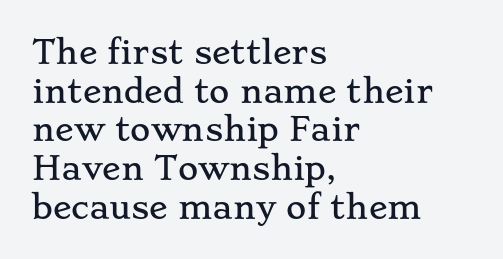
{"serif": "yes", "italic": "no", "width": "wide", "stroke_contrast": "low", "x_height": "small", "monospaced": "no", "underline": "no", "align": "left", "line_spacing": "normal", "line_spacing_ratio": 1.25, "letter_spacing": "normal", "letter_spacing_em": 0.0, "glyph_px": 31}
